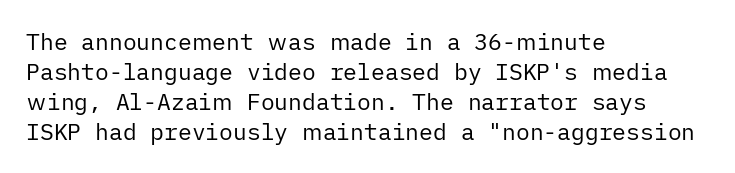
{"italic": "no", "bold": "no", "underline": "no", "align": "left", "line_spacing": "normal", "line_spacing_ratio": 1.3, "letter_spacing": "normal", "letter_spacing_em": 0.0, "glyph_px": 23}
